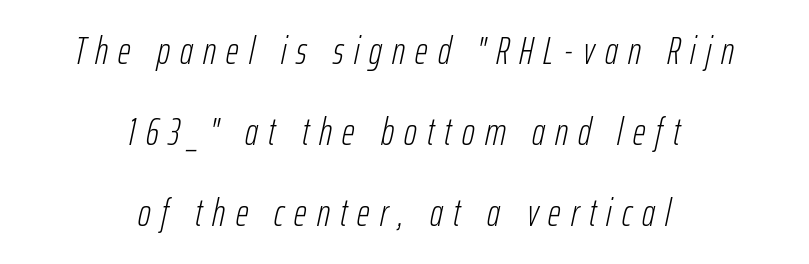
Q: Is the text bold? A: No.
Q: Is the text italic (slanted)? A: Yes, it leans right by about 12 degrees.
Q: Is the text underlined? A: No.
Q: How is the paragraph aligned? A: Centered.
Q: Is the spacing between letters normal or unusually wide? A: Unusually wide.
Q: Is the spacing between lines tight, normal or loose? A: Loose.
Q: Width (condensed, normal, or wide)? A: Condensed.
Q: Stroke contrast? A: Low.
Q: x-height? A: Medium.
Q: Monospaced? A: No.
